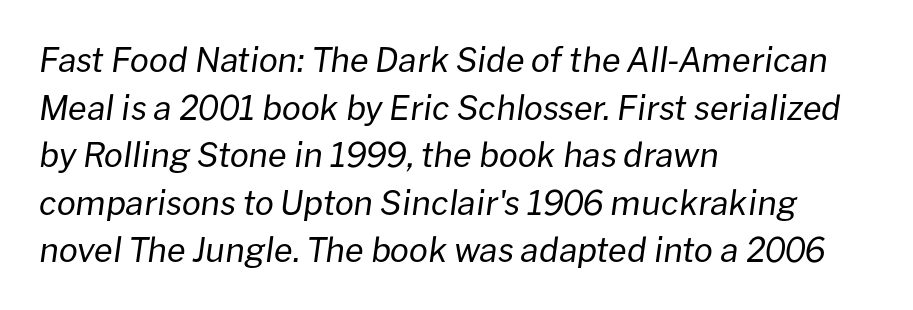
The characters are drawn with everyday or finer stroke widths. The foot of each line stays bare and open. A typesetter would call this proportional, since set widths differ per character. The lettering tilts uniformly, giving the passage an italic look.
